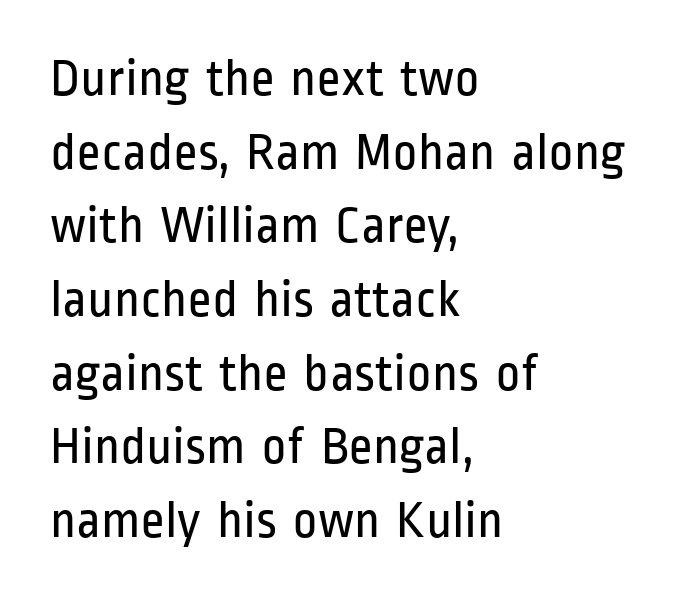
Q: Is the text bold? A: No.
Q: Is the text italic (slanted)? A: No, it is upright.
Q: Is the typeface a serif or a sans-serif typeface? A: Sans-serif.
Q: Is the text underlined? A: No.
Q: How is the paragraph aligned? A: Left-aligned.
Q: Is the spacing between letters normal or unusually wide? A: Normal.
Q: Is the spacing between lines tight, normal or loose? A: Normal.
Q: Width (condensed, normal, or wide)? A: Condensed.
Q: Stroke contrast? A: Low.
Q: x-height? A: Medium.
Q: Monospaced? A: No.
